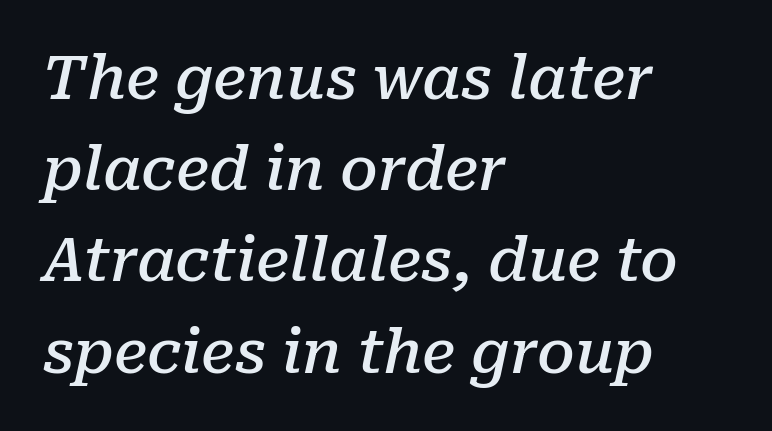
The image shows 60 px semibold serif type, italic (leaning right); set left-aligned, normal line spacing (1.52x), normal letter spacing, not underlined; low stroke contrast and a medium x-height.
